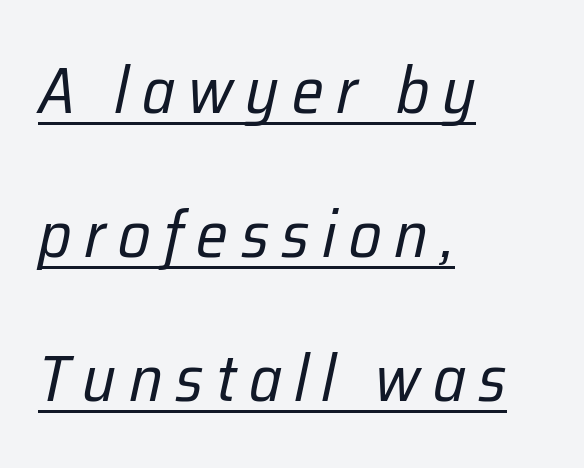
{"italic": "yes", "lean": "right", "slant_degrees": 12, "bold": "no", "weight": "regular", "width": "condensed", "stroke_contrast": "low", "x_height": "medium", "monospaced": "no", "underline": "yes", "align": "left", "line_spacing": "loose", "line_spacing_ratio": 2.18, "glyph_px": 66}
